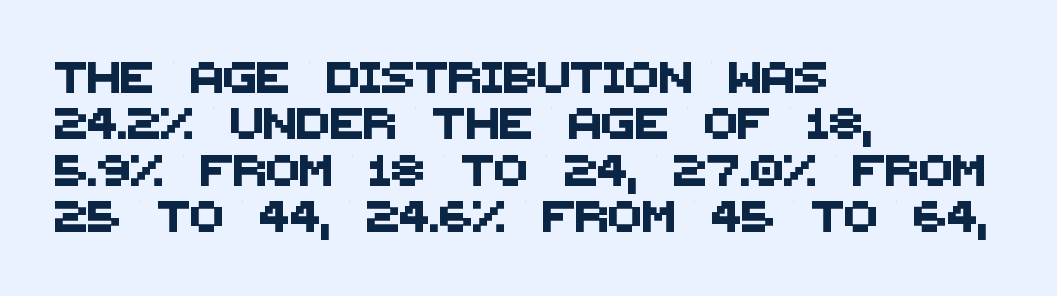
{"serif": "no", "width": "normal", "stroke_contrast": "medium", "x_height": "large", "monospaced": "no", "underline": "no", "align": "left", "line_spacing": "normal", "line_spacing_ratio": 1.5, "letter_spacing": "normal", "letter_spacing_em": 0.0, "glyph_px": 31}
